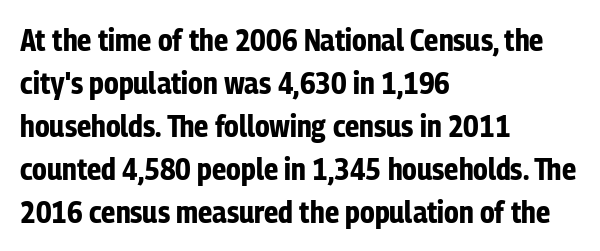
Short and long lines alike share a common starting point at left. The passage shown is typed in a proportional face where columns would drift. The rendering shows plain stroke endings on the letterforms — a sans-serif design. Between one letter and the next there's only the usual sliver of space.
